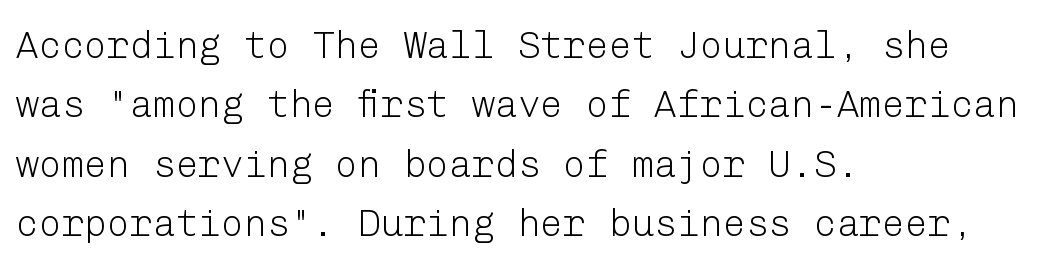
{"serif": "no", "italic": "no", "bold": "no", "weight": "light", "width": "normal", "stroke_contrast": "low", "x_height": "medium", "underline": "no", "align": "left", "line_spacing": "normal", "line_spacing_ratio": 1.56, "letter_spacing": "normal", "letter_spacing_em": 0.0, "glyph_px": 38}
